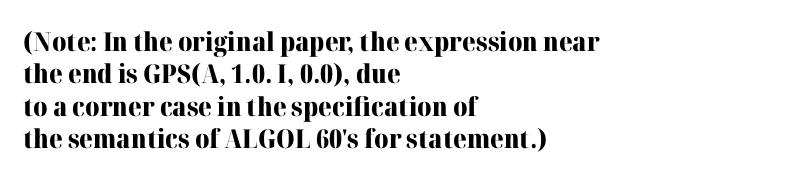
The image shows 26 px bold type, upright; set left-aligned, normal line spacing (1.25x), normal letter spacing, not underlined.
